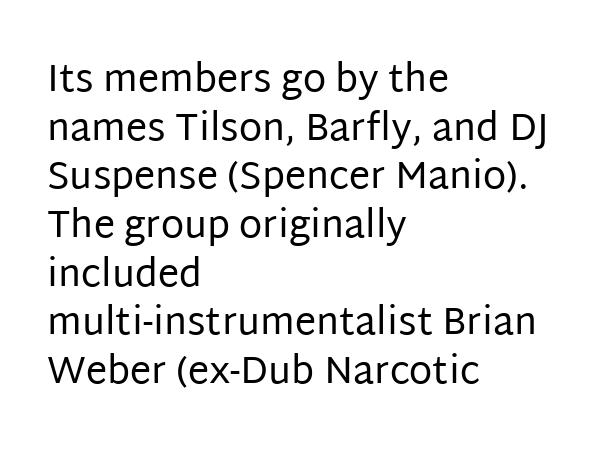
Q: Is the text bold? A: No.
Q: Is the text italic (slanted)? A: No, it is upright.
Q: Is the typeface a serif or a sans-serif typeface? A: Sans-serif.
Q: Is the text underlined? A: No.
Q: How is the paragraph aligned? A: Left-aligned.
Q: Is the spacing between letters normal or unusually wide? A: Normal.
Q: Is the spacing between lines tight, normal or loose? A: Normal.
Q: Width (condensed, normal, or wide)? A: Normal.
Q: Stroke contrast? A: Low.
Q: x-height? A: Large.
Q: Monospaced? A: No.
